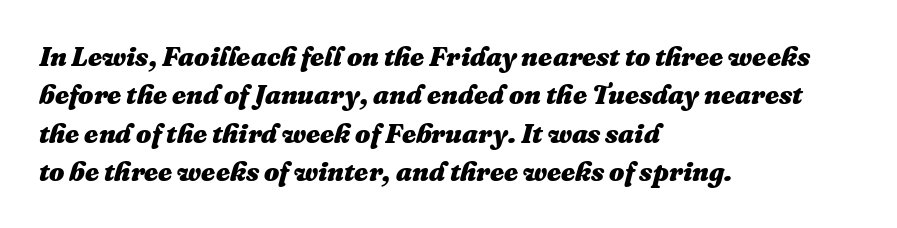
{"italic": "yes", "lean": "right", "slant_degrees": 16, "bold": "yes", "underline": "no", "align": "left", "line_spacing": "normal", "line_spacing_ratio": 1.42, "letter_spacing": "normal", "letter_spacing_em": 0.0, "glyph_px": 27}
